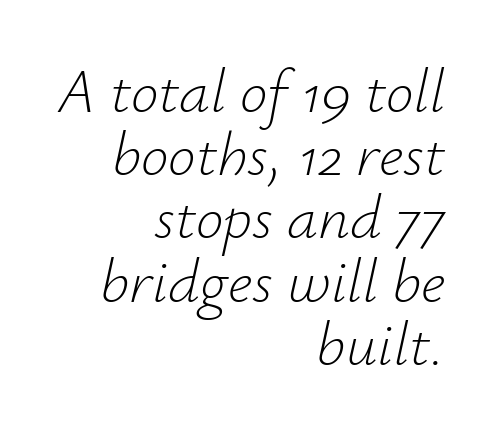
Typeset ragged left — the right edge is the straight one. The line-height multiplier appears low, near solid setting. Is the stroke heavy? The answer is a plain regular-or-lighter. The letterforms sit shoulder to shoulder at normal distance. The specimen omits any rule beneath the text block's lines. Emphasis-style slanted type is in use.
